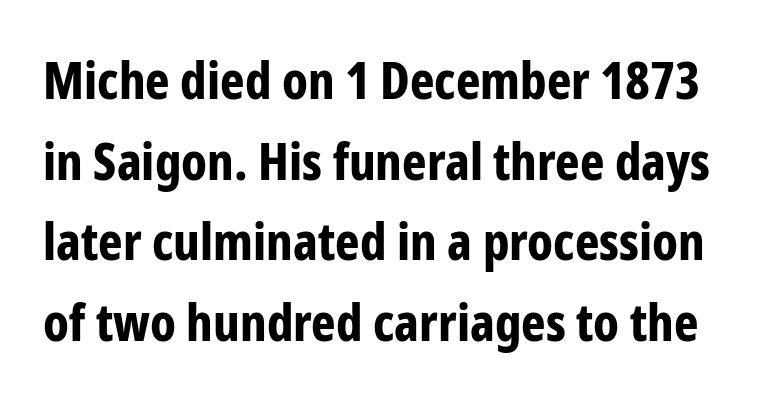
The image shows 52 px bold, condensed sans-serif type, upright; set normal line spacing (1.55x), normal letter spacing, not underlined; low stroke contrast and a medium x-height.
